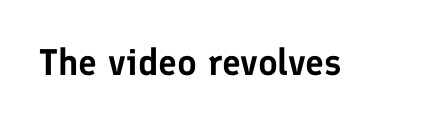
{"serif": "no", "italic": "no", "width": "normal", "stroke_contrast": "low", "x_height": "medium", "monospaced": "no", "underline": "no", "letter_spacing": "normal", "letter_spacing_em": 0.0, "glyph_px": 37}
